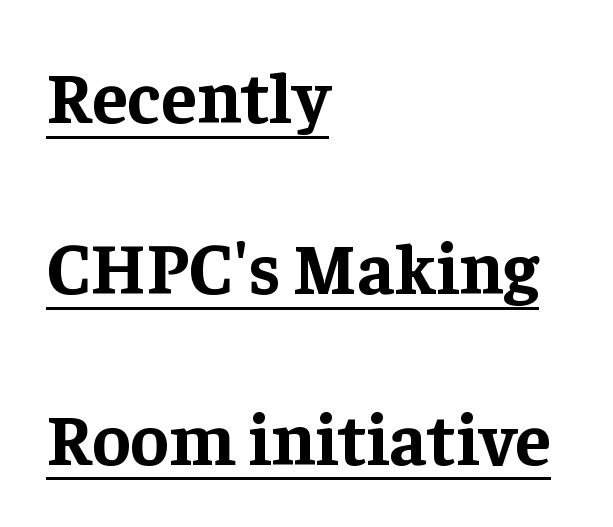
Which margin do the lines hug? The left one — the right edge is uneven. Widely set lines give the paragraph a tall, airy silhouette. Look at the tracking — it's just the regular setting, nothing added. This sample uses a serif face. The passage shown is underscored from start to finish.
